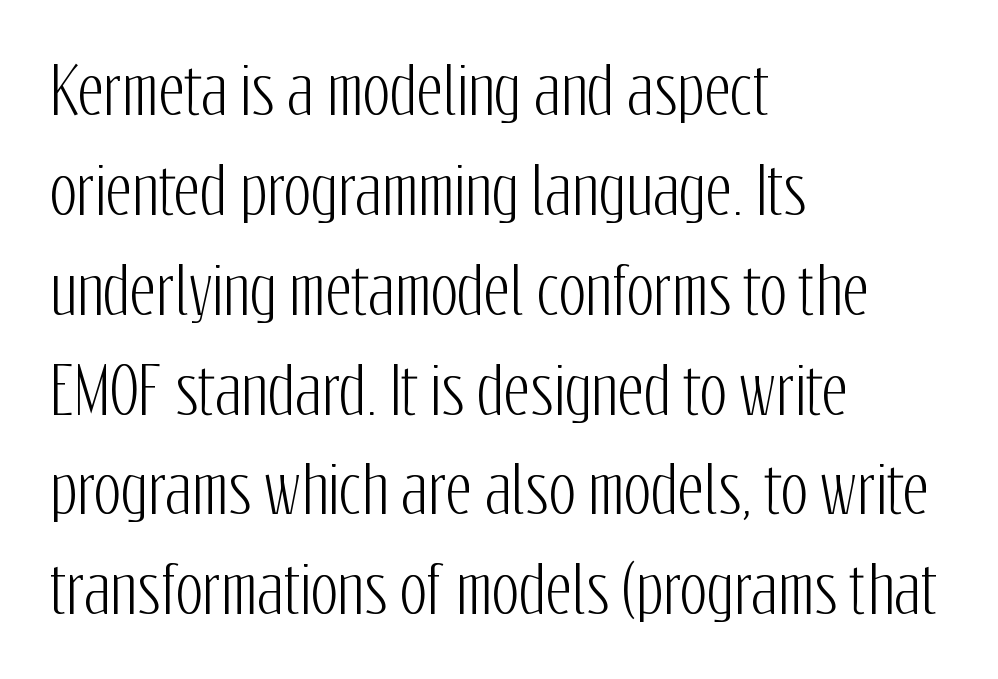
The image shows 64 px condensed sans-serif type, upright; set left-aligned, normal line spacing (1.56x), normal letter spacing, not underlined; low stroke contrast and a medium x-height.
